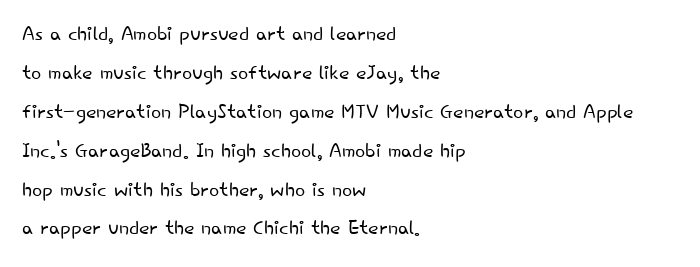
Q: Is the text bold? A: No.
Q: Is the text italic (slanted)? A: No, it is upright.
Q: Is the text underlined? A: No.
Q: How is the paragraph aligned? A: Left-aligned.
Q: Is the spacing between letters normal or unusually wide? A: Normal.
Q: Is the spacing between lines tight, normal or loose? A: Normal.
